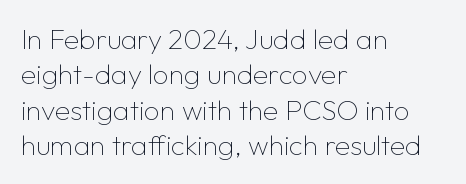
{"serif": "no", "italic": "no", "bold": "no", "weight": "thin", "width": "normal", "stroke_contrast": "low", "x_height": "medium", "monospaced": "no", "underline": "no", "align": "left", "line_spacing": "normal", "line_spacing_ratio": 1.26, "letter_spacing": "normal", "letter_spacing_em": 0.0, "glyph_px": 28}
